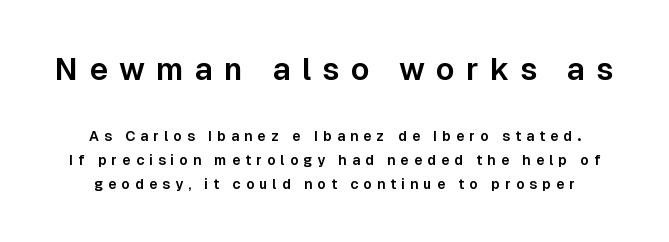
{"serif": "no", "italic": "no", "width": "normal", "stroke_contrast": "low", "x_height": "medium", "monospaced": "no", "underline": "no", "line_spacing_ratio": 1.71, "letter_spacing": "wide", "letter_spacing_em": 0.36, "larger_block": "first", "size_ratio": 2.21, "glyph_px": 31}
